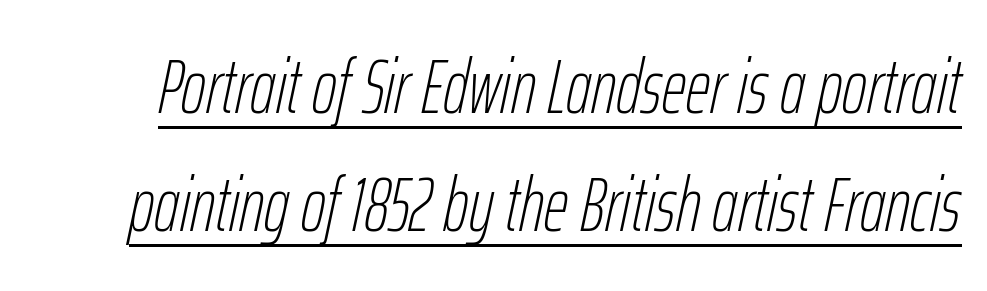
The image shows 76 px thin, condensed type, italic (leaning right); set normal line spacing (1.55x), normal letter spacing, underlined; low stroke contrast and a medium x-height.
